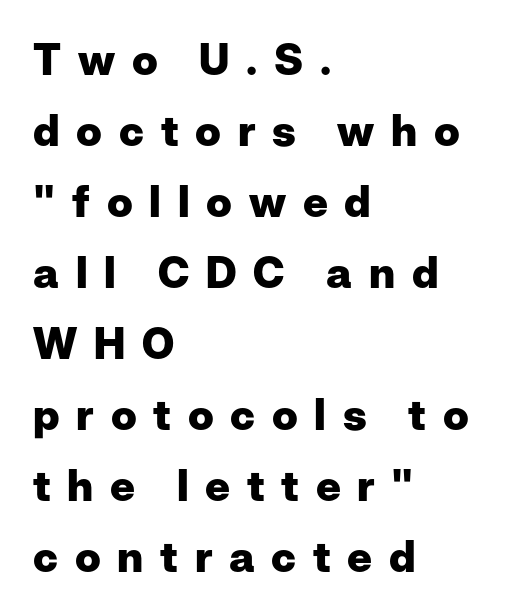
The lettering stays uniformly vertical, giving the passage a roman look. Is the block centered? No — it sits flush against the left margin. Note the varied advance widths — an 'i' is clearly narrower than an 'm'. Typographic density is high because the face is bold. Interline gaps are of average width in this sample. Just letters on the line, the space beneath them empty.
